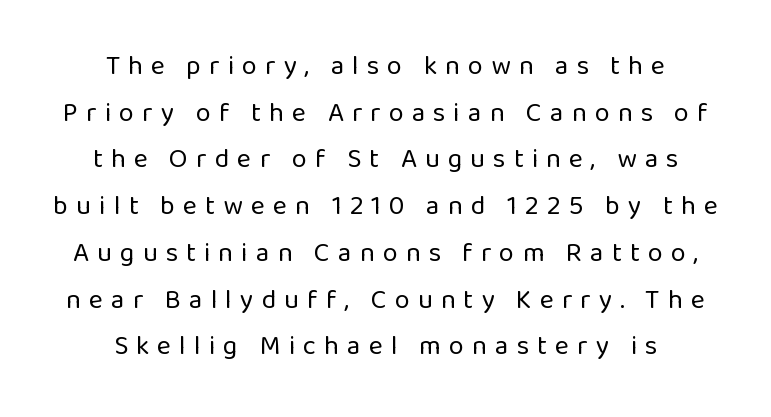
The face looks like a standard text weight, possibly lighter. Which margin do the lines hug? Neither — every line sits in the middle. Letters rest on an invisible, unmarked baseline. Spacing between characters has been opened up far beyond the box default. The lettering holds an erect, upright posture throughout.
